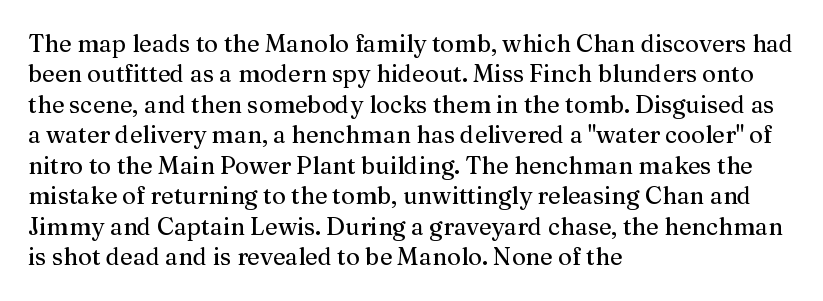
The image shows 24 px text type, upright; set left-aligned, normal line spacing (1.27x), normal letter spacing, not underlined.
